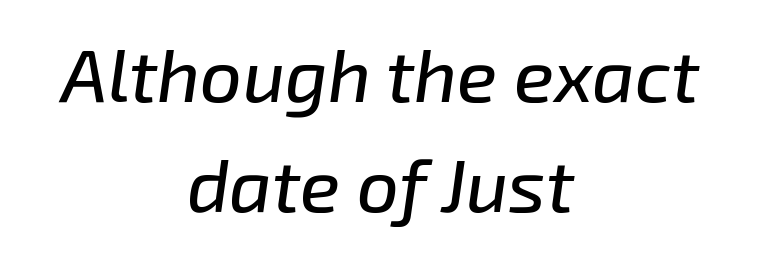
{"italic": "yes", "lean": "right", "slant_degrees": 8, "width": "normal", "stroke_contrast": "low", "x_height": "medium", "monospaced": "no", "underline": "no", "align": "center", "line_spacing": "normal", "line_spacing_ratio": 1.48, "letter_spacing": "normal", "letter_spacing_em": 0.0, "glyph_px": 74}
